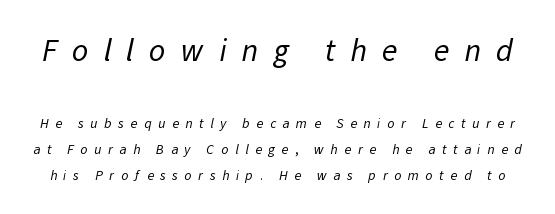
Q: Is the text bold? A: No.
Q: Is the typeface a serif or a sans-serif typeface? A: Sans-serif.
Q: Is the text underlined? A: No.
Q: Is the spacing between letters normal or unusually wide? A: Unusually wide.
Q: Which block of text is set in a larger size, the first (top) or the second (bottom)? A: The first (top) one.
Q: Width (condensed, normal, or wide)? A: Normal.
Q: Stroke contrast? A: Low.
Q: x-height? A: Medium.
Q: Monospaced? A: No.
